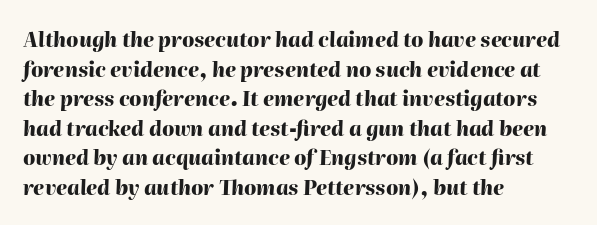
The image shows 20 px bold type, italic (leaning right); set left-aligned, normal line spacing (1.48x), normal letter spacing, not underlined.
